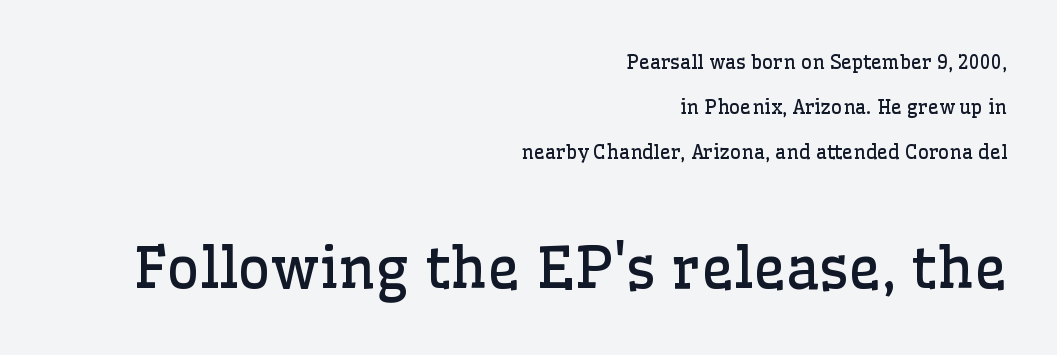
The letters stand upright; this is a roman face. Alignment: flush right. Is there much room between lines? Yes — plenty of vertical air separates them. Check the space under the baseline: it is left empty.
